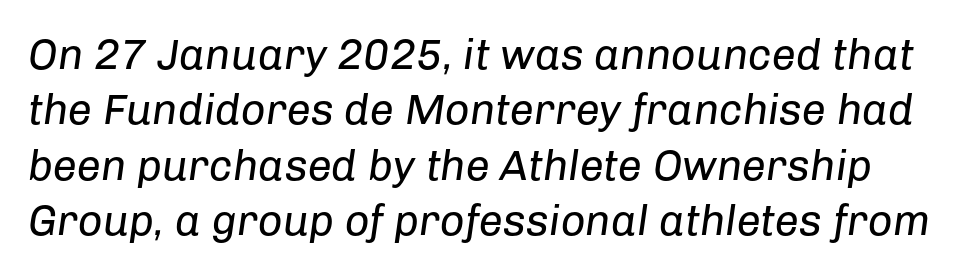
{"italic": "yes", "lean": "right", "slant_degrees": 8, "bold": "no", "weight": "regular", "width": "normal", "stroke_contrast": "low", "x_height": "medium", "monospaced": "no", "underline": "no", "line_spacing": "normal", "line_spacing_ratio": 1.29, "letter_spacing": "normal", "letter_spacing_em": 0.0, "glyph_px": 43}
